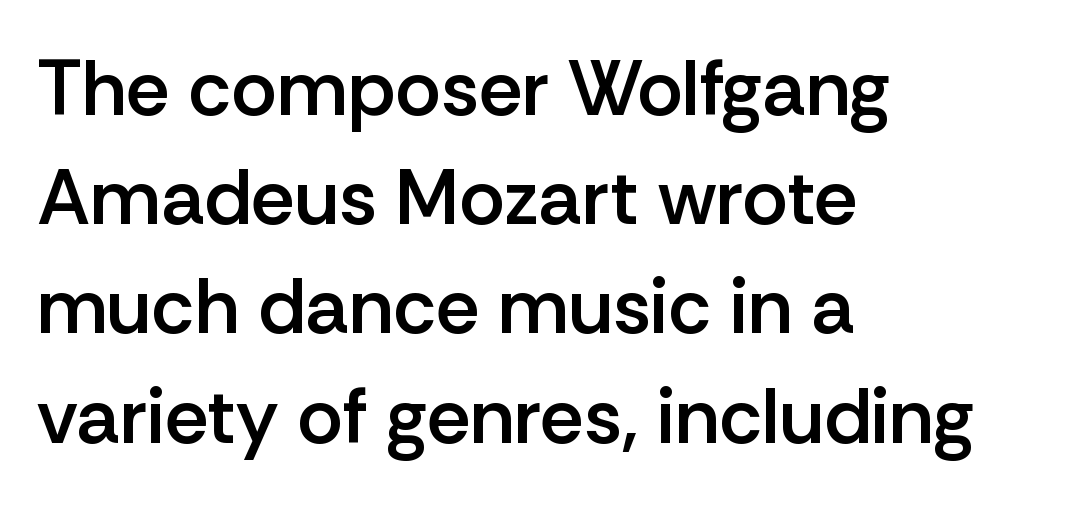
Caption: multi-line text, flush left, ragged right. The glyphs in this specimen are sans serif. The letters stand upright; this is a roman face. Its strokes are somewhat broadened, the hallmark of semibold type. Bare-footed words on every line. This sample uses plain, unmodified letter spacing.
